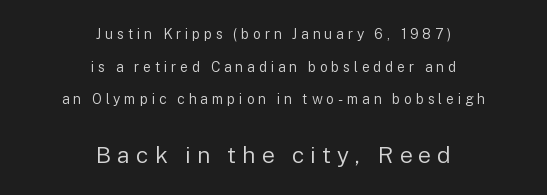
Horizontal bands of white between lines are thick stripes. Rendered with straight, roman letterforms. A student would notice the bottom passage is typeset larger than what precedes it. This sample is center-justified, so both line endings float freely.
